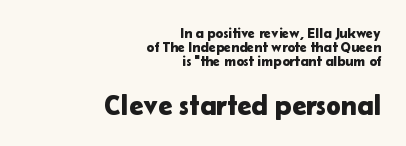
Q: Is the text italic (slanted)? A: No, it is upright.
Q: Is the typeface a serif or a sans-serif typeface? A: Sans-serif.
Q: Is the text underlined? A: No.
Q: How is the paragraph aligned? A: Right-aligned.
Q: Is the spacing between letters normal or unusually wide? A: Normal.
Q: Is the spacing between lines tight, normal or loose? A: Tight.
Q: Which block of text is set in a larger size, the first (top) or the second (bottom)? A: The second (bottom) one.
Q: Width (condensed, normal, or wide)? A: Normal.
Q: Stroke contrast? A: Low.
Q: x-height? A: Medium.
Q: Monospaced? A: No.
